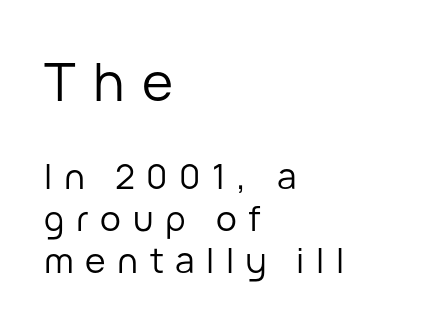
Of the two passages, the one on top uses the larger point size. In terms of posture, this sample is upright. What stands out about the letter spacing? Its width — letters are far apart. The font family rendered here belongs to the sans-serif group. The passage shown is not bold in any degree. Visually the block forms a straight wall on the left and a jagged coastline on the right.
